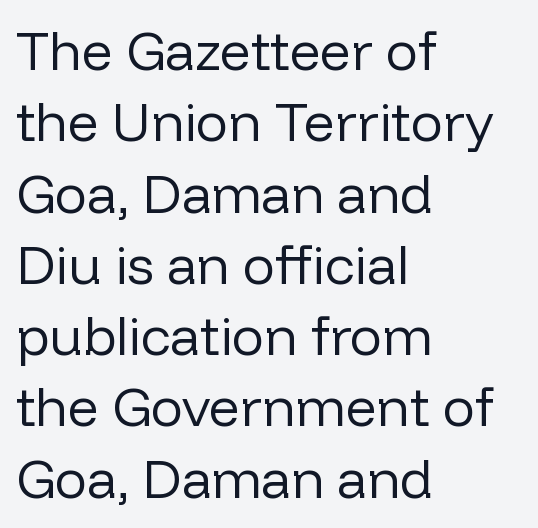
{"serif": "no", "italic": "no", "bold": "no", "weight": "regular", "width": "normal", "stroke_contrast": "low", "x_height": "medium", "monospaced": "no", "underline": "no", "align": "left", "line_spacing": "normal", "line_spacing_ratio": 1.32, "letter_spacing": "normal", "letter_spacing_em": 0.0, "glyph_px": 54}
